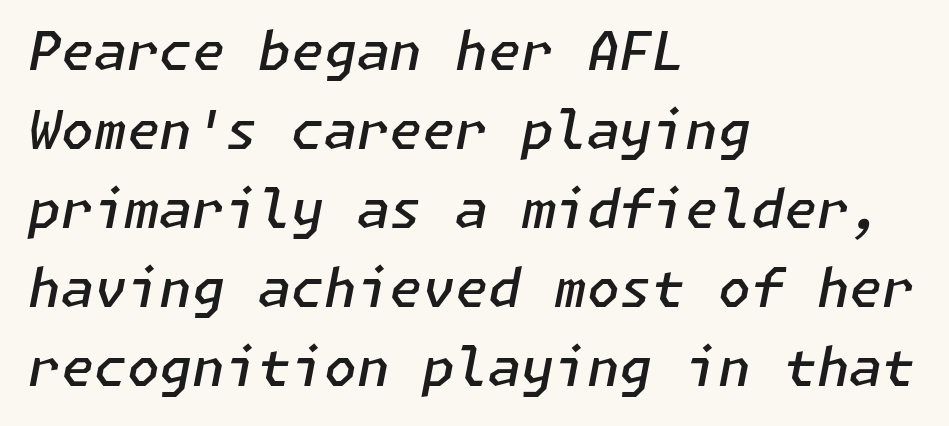
Q: Is the text bold? A: Semi-bold.
Q: Is the text italic (slanted)? A: Yes, it leans right by about 11 degrees.
Q: Is the text underlined? A: No.
Q: How is the paragraph aligned? A: Left-aligned.
Q: Is the spacing between letters normal or unusually wide? A: Normal.
Q: Is the spacing between lines tight, normal or loose? A: Normal.
Q: Width (condensed, normal, or wide)? A: Normal.
Q: Stroke contrast? A: Low.
Q: x-height? A: Medium.
